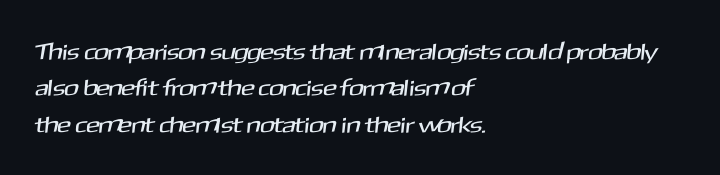
{"underline": "no", "align": "left", "line_spacing": "normal", "line_spacing_ratio": 1.58, "letter_spacing": "normal", "letter_spacing_em": 0.0, "glyph_px": 23}
